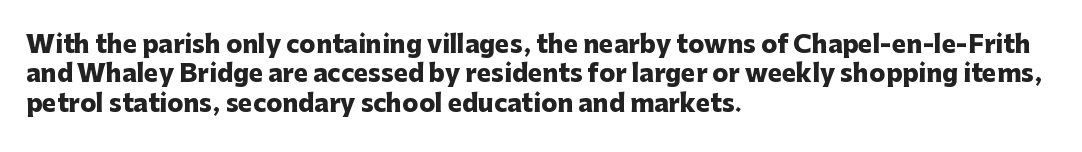
{"italic": "no", "bold": "yes", "underline": "no", "align": "left", "line_spacing_ratio": 1.22, "letter_spacing": "normal", "letter_spacing_em": 0.0, "glyph_px": 24}
